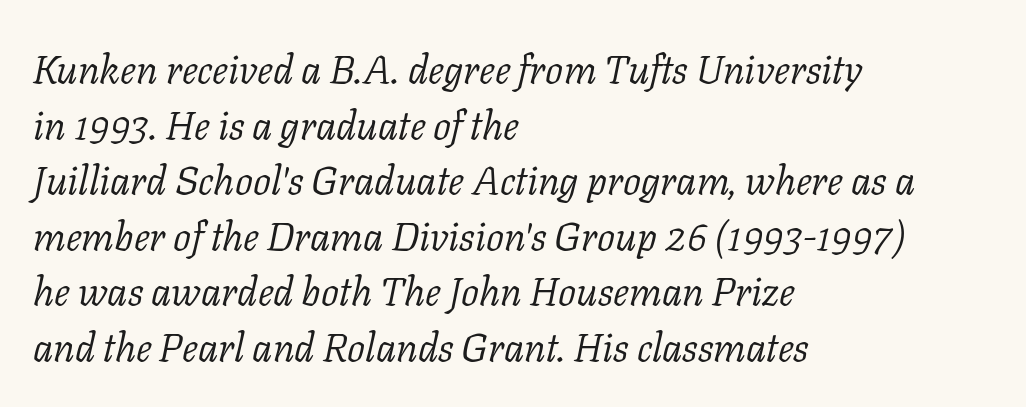
{"serif": "yes", "italic": "yes", "lean": "right", "slant_degrees": 11, "bold": "no", "weight": "light", "width": "normal", "stroke_contrast": "low", "x_height": "medium", "monospaced": "no", "underline": "no", "align": "left", "line_spacing": "normal", "line_spacing_ratio": 1.39, "letter_spacing": "normal", "letter_spacing_em": 0.0, "glyph_px": 40}
